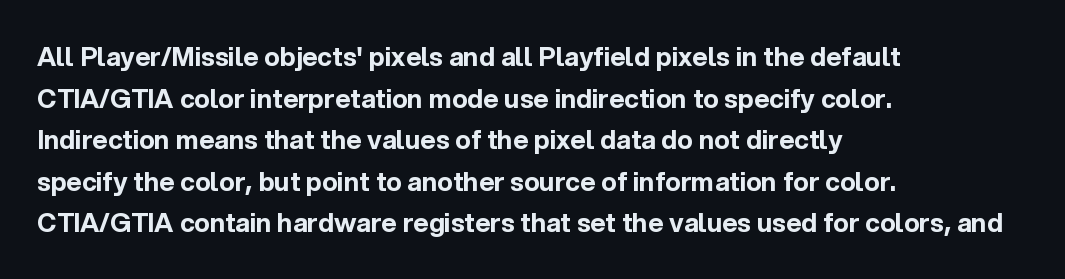
{"italic": "no", "bold": "yes", "underline": "no", "align": "left", "line_spacing": "normal", "line_spacing_ratio": 1.6, "letter_spacing": "normal", "letter_spacing_em": 0.0, "glyph_px": 26}
